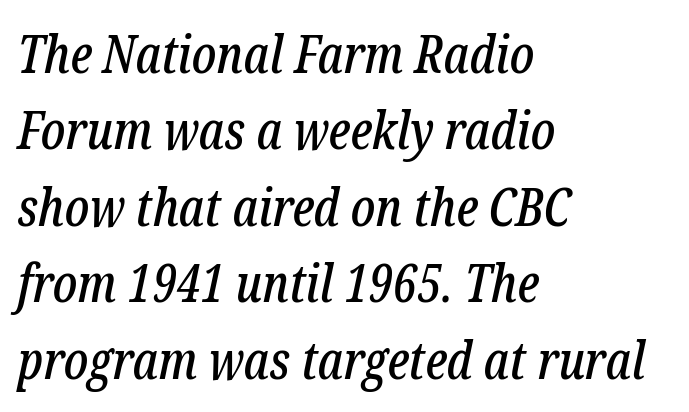
{"serif": "yes", "italic": "yes", "lean": "right", "slant_degrees": 12, "width": "condensed", "stroke_contrast": "low", "x_height": "medium", "monospaced": "no", "underline": "no", "align": "left", "line_spacing": "normal", "line_spacing_ratio": 1.47, "letter_spacing": "normal", "letter_spacing_em": 0.0, "glyph_px": 52}
